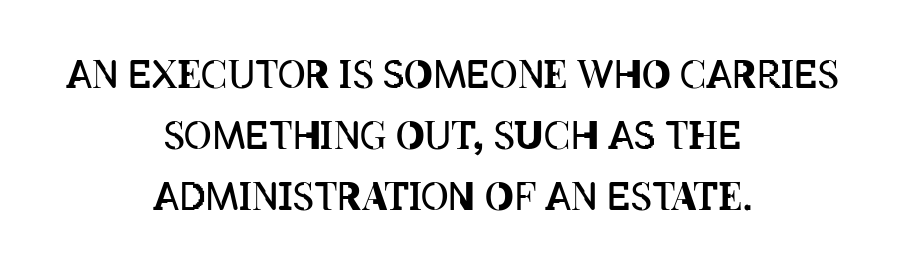
The image shows 38 px regular-weight, condensed type, upright; set centered, normal line spacing (1.61x), normal letter spacing, not underlined; low stroke contrast and a large x-height.
